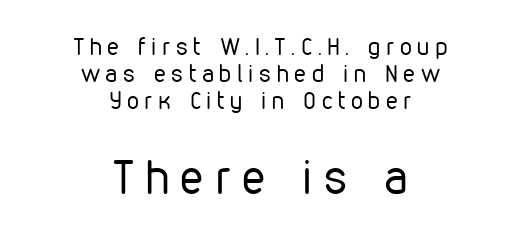
Tall strokes in this sample are plumb rather than angled. No extra ink here — the face is not bold. Honestly, the rows look squashed on top of each other. Underlining? Definitely not there. The text was rendered using a sans face with plain stroke endings. Do the characters align in a grid? No, the font is proportional.
